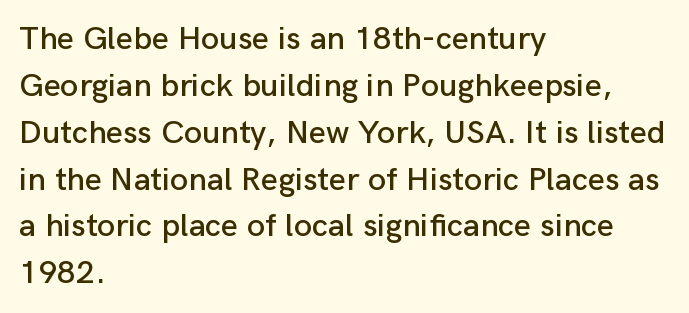
{"serif": "no", "italic": "no", "width": "normal", "stroke_contrast": "low", "x_height": "medium", "monospaced": "no", "underline": "no", "align": "left", "line_spacing": "normal", "line_spacing_ratio": 1.42, "letter_spacing": "normal", "letter_spacing_em": 0.0, "glyph_px": 33}
